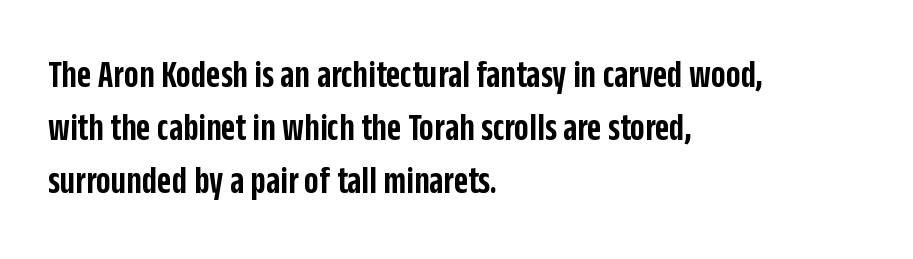
Q: Is the text bold? A: Semi-bold.
Q: Is the text italic (slanted)? A: No, it is upright.
Q: Is the typeface a serif or a sans-serif typeface? A: Sans-serif.
Q: Is the text underlined? A: No.
Q: How is the paragraph aligned? A: Left-aligned.
Q: Is the spacing between letters normal or unusually wide? A: Normal.
Q: Is the spacing between lines tight, normal or loose? A: Normal.
Q: Width (condensed, normal, or wide)? A: Condensed.
Q: Stroke contrast? A: Low.
Q: x-height? A: Large.
Q: Monospaced? A: No.
